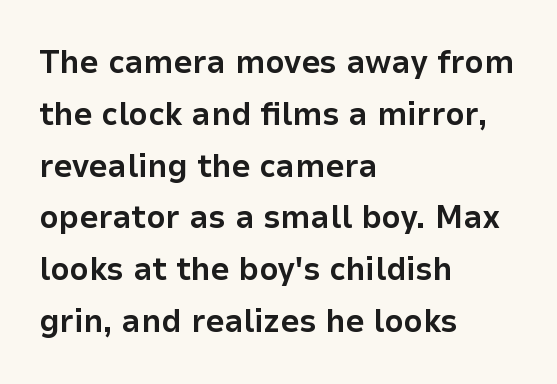
{"serif": "no", "italic": "no", "bold": "yes", "weight": "bold", "width": "normal", "stroke_contrast": "low", "x_height": "medium", "monospaced": "no", "underline": "no", "align": "left", "line_spacing": "normal", "line_spacing_ratio": 1.57, "letter_spacing": "normal", "letter_spacing_em": 0.0, "glyph_px": 33}
